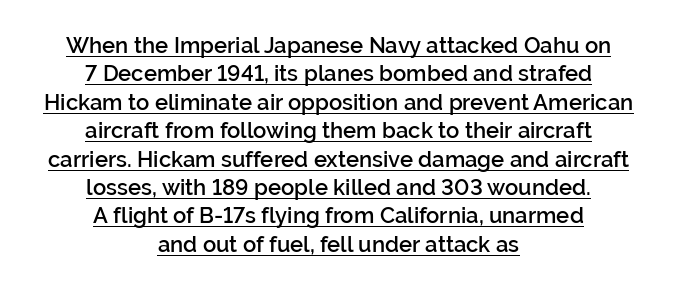
The image shows 22 px text type, upright; set centered, normal line spacing (1.29x), normal letter spacing, underlined.
